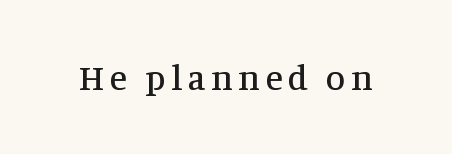
The image shows 35 px serif type, upright; set not underlined; medium stroke contrast and a large x-height.
